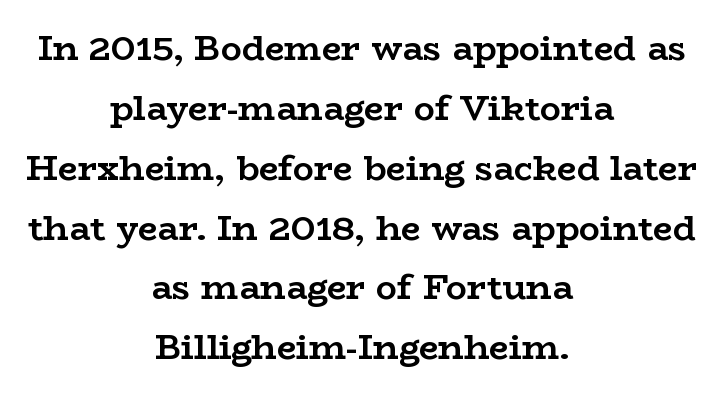
The image shows 35 px semibold, wide serif type, upright; set centered, line spacing 1.71x, normal letter spacing, not underlined; low stroke contrast and a medium x-height.
